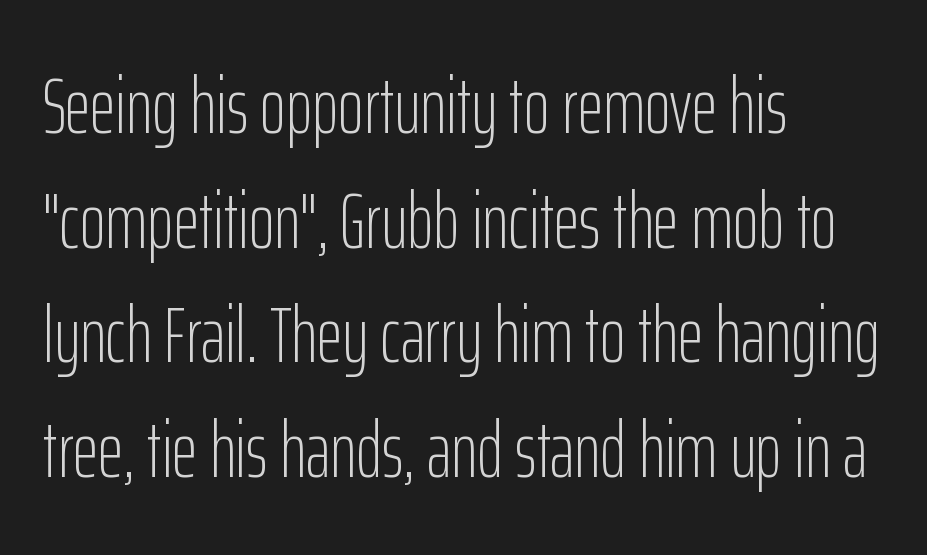
Regarding leading, the lines here are spaced in the standard way. Stems and bowls with no extra thickness — not bold. The specimen reads as upright at a glance. Looks like regular typesetting: each glyph gets only the width it needs. The rendering anchors every line to the left-hand side. These lines are composed in type without serifs.
